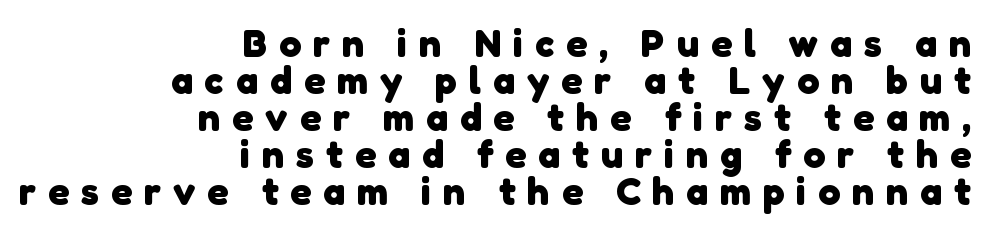
Q: Is the text bold? A: Yes.
Q: Is the typeface a serif or a sans-serif typeface? A: Sans-serif.
Q: Is the text underlined? A: No.
Q: How is the paragraph aligned? A: Right-aligned.
Q: Is the spacing between letters normal or unusually wide? A: Unusually wide.
Q: Is the spacing between lines tight, normal or loose? A: Tight.
Q: Width (condensed, normal, or wide)? A: Normal.
Q: Stroke contrast? A: Low.
Q: x-height? A: Medium.
Q: Monospaced? A: No.
